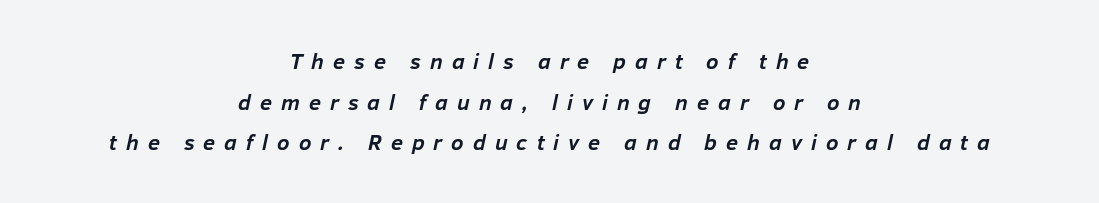
Q: Is the text bold? A: Yes.
Q: Is the text italic (slanted)? A: Yes, it leans right by about 12 degrees.
Q: Is the text underlined? A: No.
Q: How is the paragraph aligned? A: Centered.
Q: Is the spacing between letters normal or unusually wide? A: Unusually wide.
